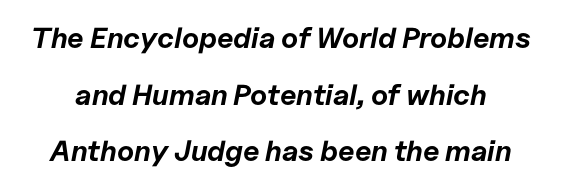
The image shows 29 px bold type, italic (leaning right); set loose line spacing (1.95x), normal letter spacing, not underlined; low stroke contrast and a medium x-height.
